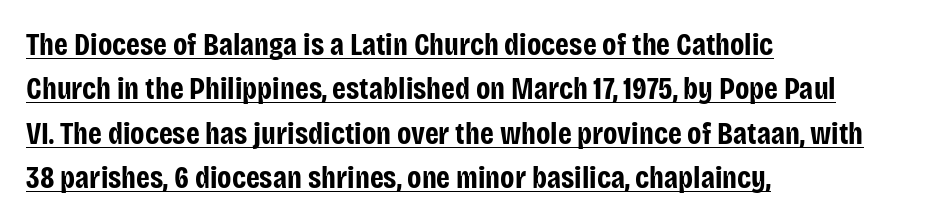
Q: Is the text bold? A: Yes.
Q: Is the text italic (slanted)? A: No, it is upright.
Q: Is the typeface a serif or a sans-serif typeface? A: Sans-serif.
Q: Is the text underlined? A: Yes.
Q: How is the paragraph aligned? A: Left-aligned.
Q: Is the spacing between letters normal or unusually wide? A: Normal.
Q: Is the spacing between lines tight, normal or loose? A: Normal.
Q: Width (condensed, normal, or wide)? A: Condensed.
Q: Stroke contrast? A: Low.
Q: x-height? A: Large.
Q: Monospaced? A: No.
